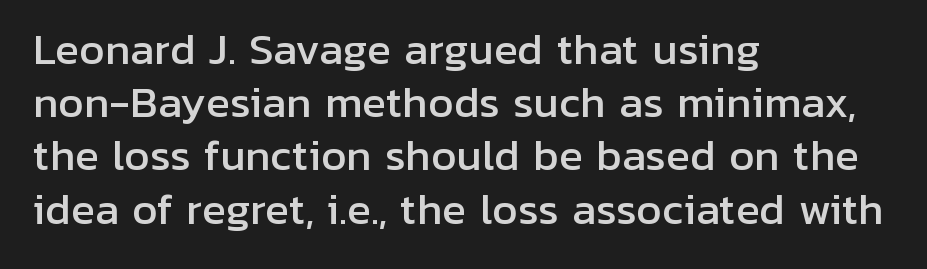
The image shows 40 px sans-serif type, upright; set left-aligned, normal line spacing (1.33x), normal letter spacing, not underlined; low stroke contrast and a medium x-height.
